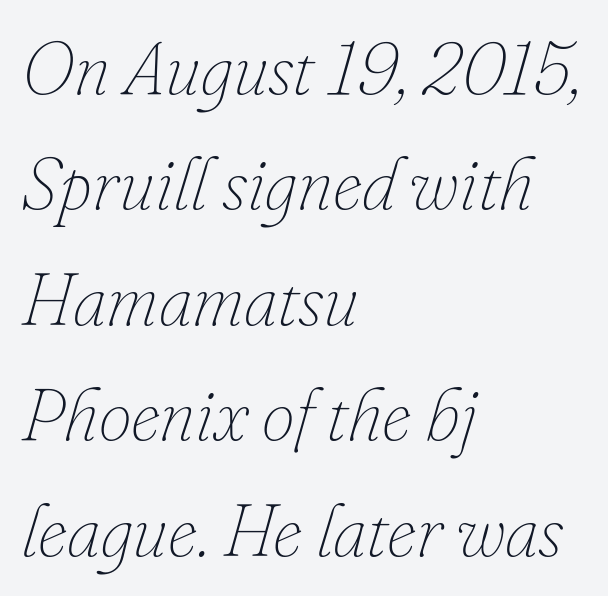
The image shows 74 px thin type, italic (leaning right); set left-aligned, normal line spacing (1.56x), normal letter spacing, not underlined; low stroke contrast and a small x-height.
